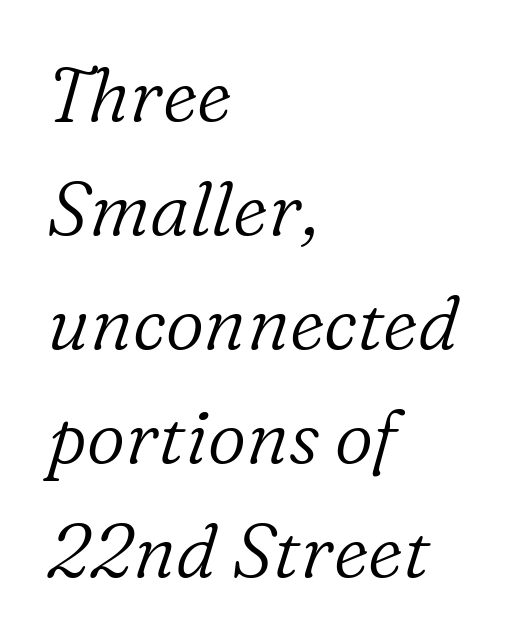
This sample uses a serif face. Is this a fixed-width face? No — the glyphs have proportional, varying widths. Observe the lean: these are italic letterforms. The passage shown has conventional tracking throughout. This is not heavy type; no bold has been used.
